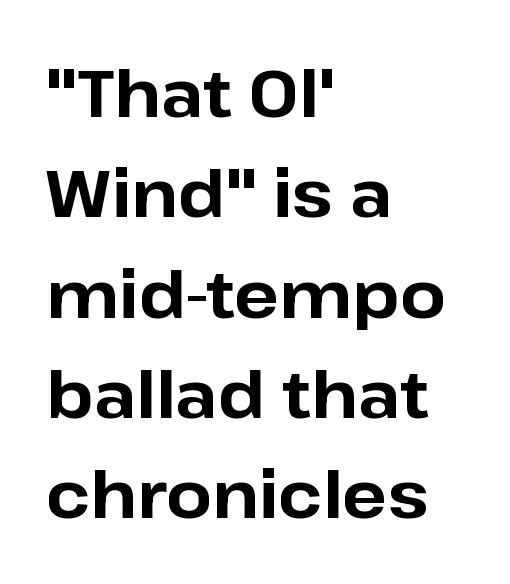
{"serif": "no", "italic": "no", "bold": "yes", "weight": "bold", "width": "normal", "stroke_contrast": "low", "x_height": "medium", "monospaced": "no", "underline": "no", "align": "left", "line_spacing": "normal", "line_spacing_ratio": 1.52, "letter_spacing": "normal", "letter_spacing_em": 0.0, "glyph_px": 66}
